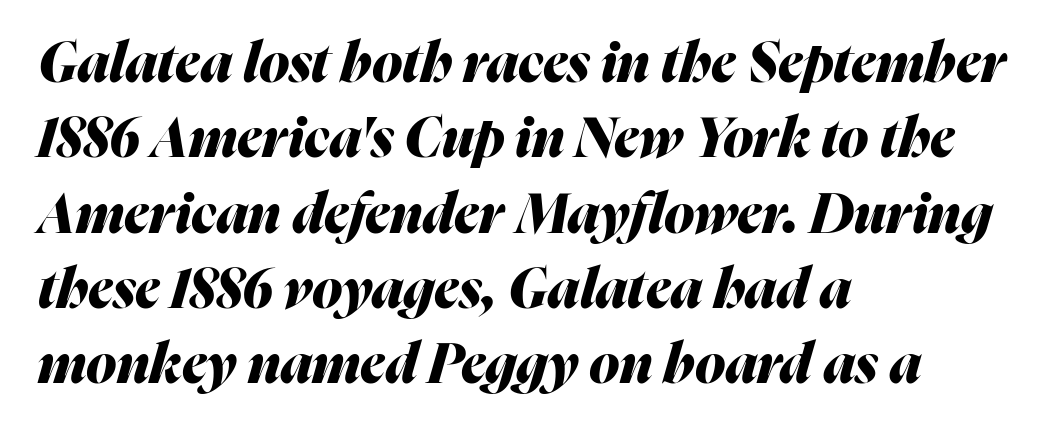
The image shows 55 px heavy type, italic (leaning right); set left-aligned, normal line spacing (1.37x), normal letter spacing, not underlined; medium stroke contrast and a medium x-height.
